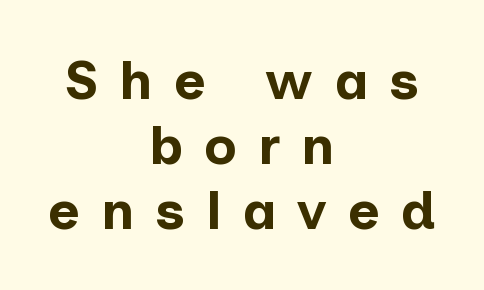
{"serif": "no", "italic": "no", "bold": "yes", "weight": "bold", "width": "normal", "stroke_contrast": "low", "x_height": "medium", "monospaced": "no", "underline": "no", "align": "center", "line_spacing_ratio": 1.2, "letter_spacing": "wide", "letter_spacing_em": 0.39, "glyph_px": 54}
